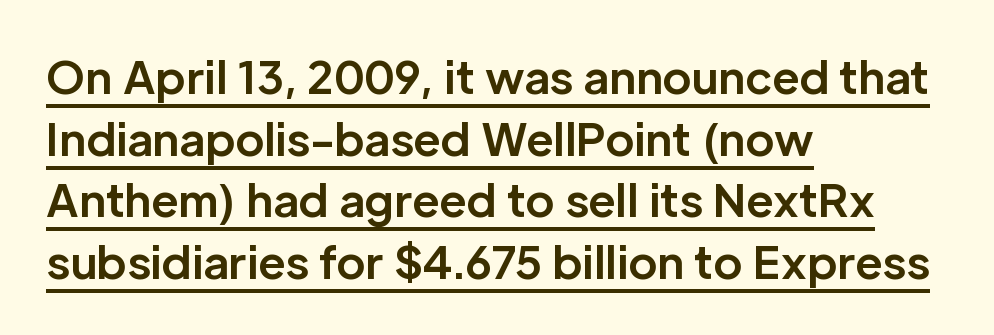
Q: Is the text bold? A: Yes.
Q: Is the text italic (slanted)? A: No, it is upright.
Q: Is the typeface a serif or a sans-serif typeface? A: Sans-serif.
Q: Is the text underlined? A: Yes.
Q: How is the paragraph aligned? A: Left-aligned.
Q: Is the spacing between letters normal or unusually wide? A: Normal.
Q: Is the spacing between lines tight, normal or loose? A: Normal.
Q: Width (condensed, normal, or wide)? A: Normal.
Q: Stroke contrast? A: Low.
Q: x-height? A: Medium.
Q: Monospaced? A: No.
